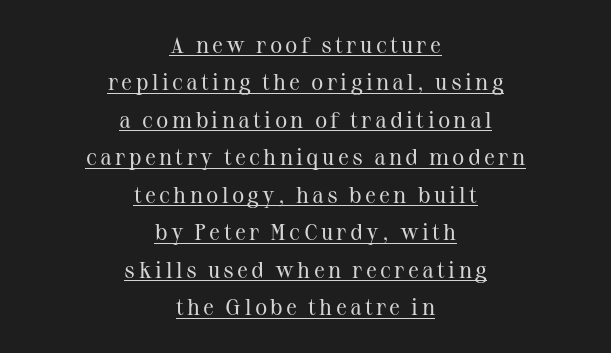
Every character sits straight up, as roman type does. The characters are drawn with everyday or finer stroke widths. Normally led — the rows are evenly, conventionally spaced. The paragraph has two soft edges and a firm central axis.
